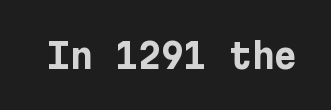
Q: Is the text bold? A: Yes.
Q: Is the text italic (slanted)? A: No, it is upright.
Q: Is the typeface a serif or a sans-serif typeface? A: Sans-serif.
Q: Is the text underlined? A: No.
Q: Is the spacing between letters normal or unusually wide? A: Normal.
Q: Width (condensed, normal, or wide)? A: Normal.
Q: Stroke contrast? A: Low.
Q: x-height? A: Medium.
